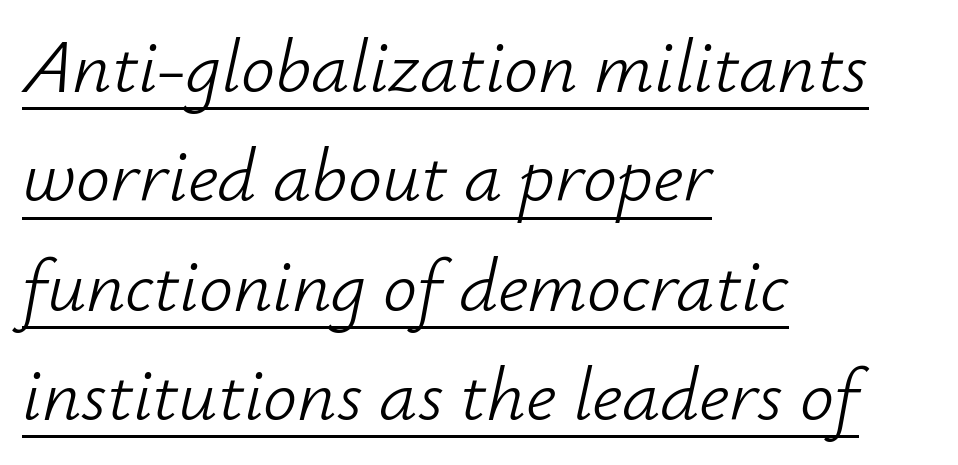
{"italic": "yes", "lean": "right", "slant_degrees": 12, "bold": "no", "weight": "light", "width": "normal", "stroke_contrast": "low", "x_height": "small", "monospaced": "no", "underline": "yes", "align": "left", "line_spacing": "normal", "line_spacing_ratio": 1.44, "letter_spacing": "normal", "letter_spacing_em": 0.0, "glyph_px": 76}
